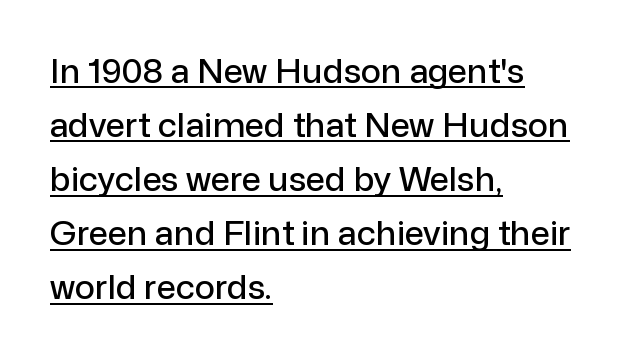
{"serif": "no", "italic": "no", "width": "normal", "stroke_contrast": "low", "x_height": "medium", "monospaced": "no", "underline": "yes", "align": "left", "line_spacing": "normal", "line_spacing_ratio": 1.59, "letter_spacing": "normal", "letter_spacing_em": 0.0, "glyph_px": 34}
